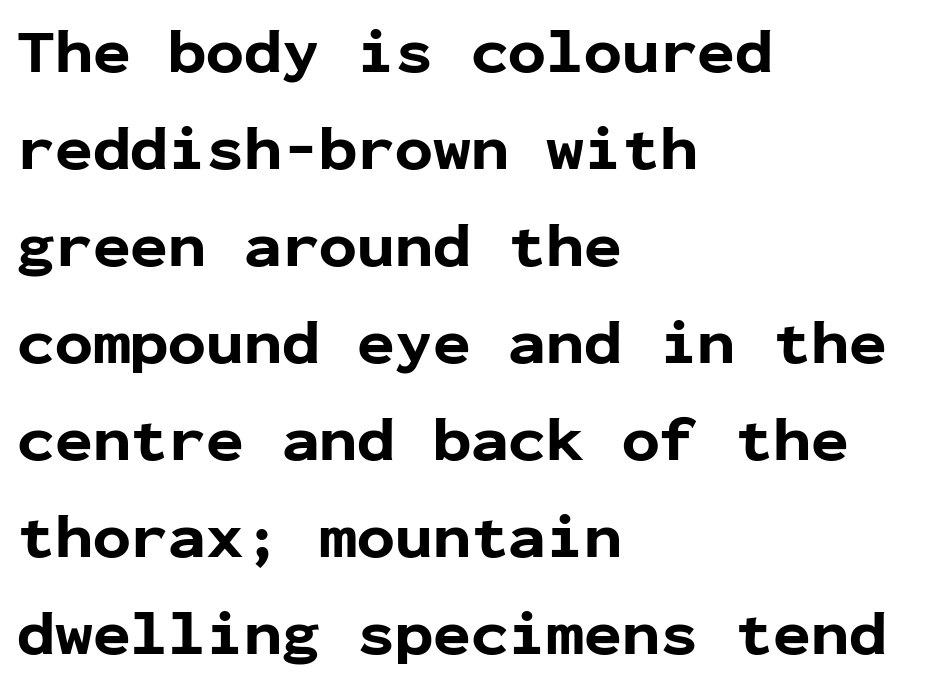
The image shows 63 px bold sans-serif type, upright, monospaced; set left-aligned, normal line spacing (1.54x), normal letter spacing, not underlined; low stroke contrast and a medium x-height.
